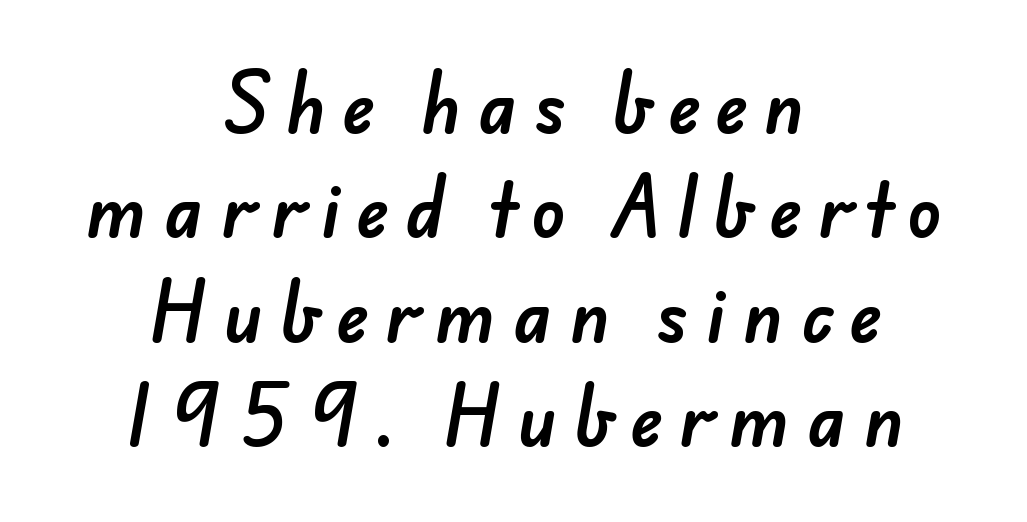
{"serif": "no", "width": "normal", "stroke_contrast": "low", "x_height": "small", "monospaced": "no", "underline": "no", "align": "center", "line_spacing": "normal", "line_spacing_ratio": 1.49, "letter_spacing": "wide", "letter_spacing_em": 0.24, "glyph_px": 70}
